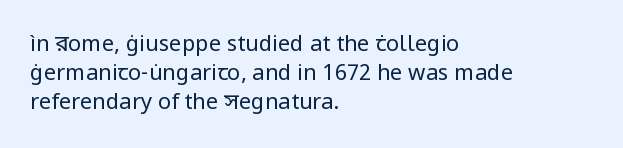
{"italic": "no", "bold": "no", "underline": "no", "align": "left", "line_spacing": "normal", "line_spacing_ratio": 1.31, "letter_spacing": "normal", "letter_spacing_em": 0.0, "glyph_px": 22}
